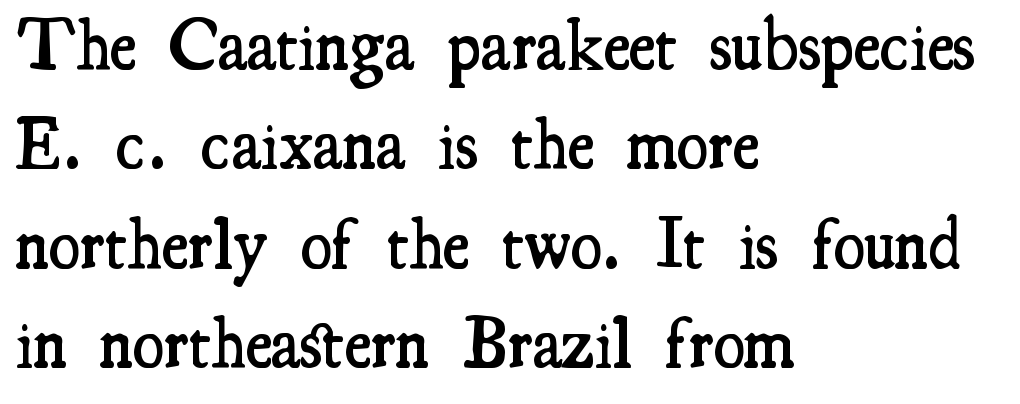
Q: Is the text bold? A: Semi-bold.
Q: Is the text italic (slanted)? A: No, it is upright.
Q: Is the typeface a serif or a sans-serif typeface? A: Serif.
Q: Is the text underlined? A: No.
Q: How is the paragraph aligned? A: Left-aligned.
Q: Is the spacing between letters normal or unusually wide? A: Normal.
Q: Is the spacing between lines tight, normal or loose? A: Normal.
Q: Width (condensed, normal, or wide)? A: Condensed.
Q: Stroke contrast? A: Medium.
Q: x-height? A: Small.
Q: Monospaced? A: No.
